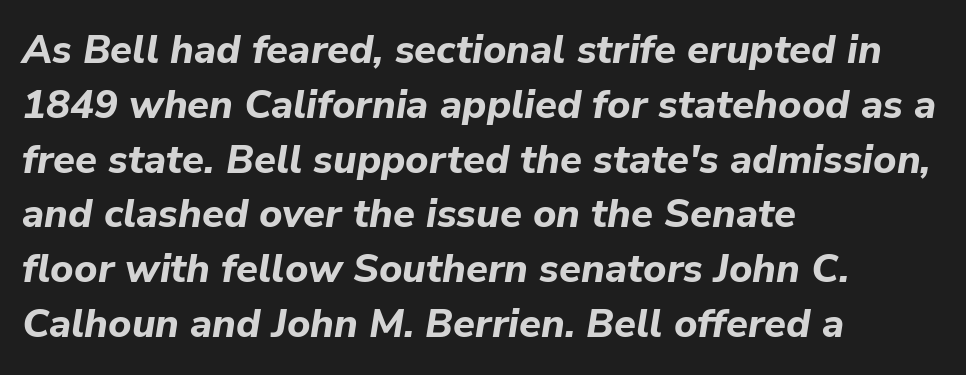
The image shows 40 px bold type, italic (leaning right); set left-aligned, normal line spacing (1.37x), normal letter spacing, not underlined; low stroke contrast and a medium x-height.
